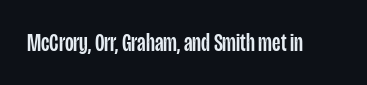
{"italic": "no", "underline": "no", "letter_spacing": "normal", "letter_spacing_em": 0.0, "glyph_px": 25}
